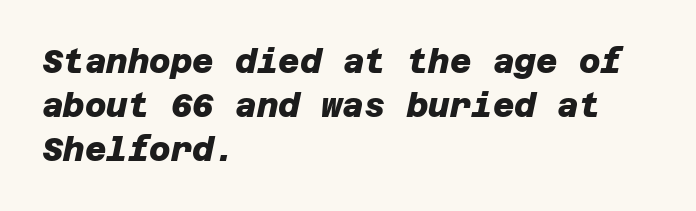
Q: Is the text bold? A: Yes.
Q: Is the typeface a serif or a sans-serif typeface? A: Sans-serif.
Q: Is the text underlined? A: No.
Q: How is the paragraph aligned? A: Left-aligned.
Q: Is the spacing between letters normal or unusually wide? A: Normal.
Q: Is the spacing between lines tight, normal or loose? A: Normal.
Q: Width (condensed, normal, or wide)? A: Normal.
Q: Stroke contrast? A: Low.
Q: x-height? A: Large.
